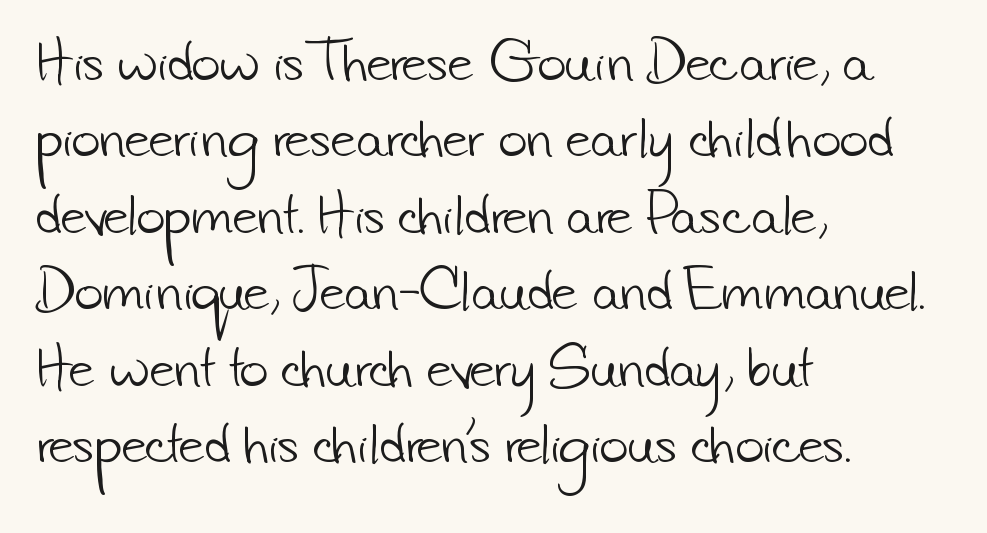
The image shows 49 px light sans-serif type; set left-aligned, normal line spacing (1.56x), normal letter spacing, not underlined; low stroke contrast and a small x-height.
